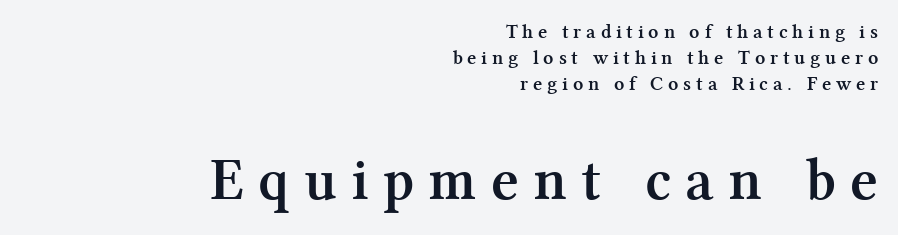
Q: Is the text bold? A: Yes.
Q: Is the text italic (slanted)? A: No, it is upright.
Q: Is the typeface a serif or a sans-serif typeface? A: Serif.
Q: Is the text underlined? A: No.
Q: How is the paragraph aligned? A: Right-aligned.
Q: Is the spacing between letters normal or unusually wide? A: Unusually wide.
Q: Is the spacing between lines tight, normal or loose? A: Normal.
Q: Which block of text is set in a larger size, the first (top) or the second (bottom)? A: The second (bottom) one.
Q: Width (condensed, normal, or wide)? A: Normal.
Q: Stroke contrast? A: Medium.
Q: x-height? A: Medium.
Q: Monospaced? A: No.
